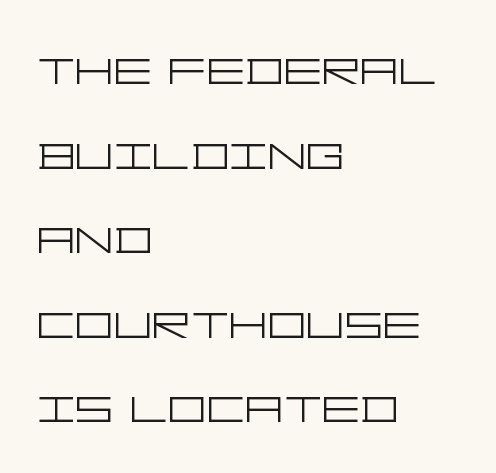
{"serif": "no", "italic": "no", "bold": "no", "weight": "light", "width": "wide", "stroke_contrast": "low", "x_height": "large", "underline": "no", "align": "left", "line_spacing": "normal", "line_spacing_ratio": 1.41, "letter_spacing": "normal", "letter_spacing_em": 0.0, "glyph_px": 60}
